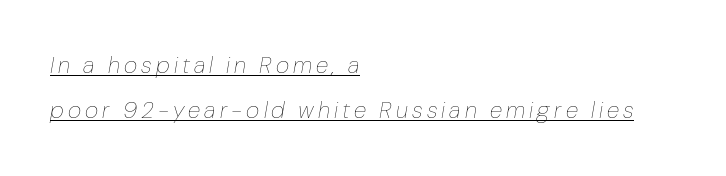
These lines stand farther apart than default settings would place them. Unbolded letterforms with no extra heft. Notice how the passage keeps a crisp vertical edge on the left only. In terms of posture, this sample is oblique.
